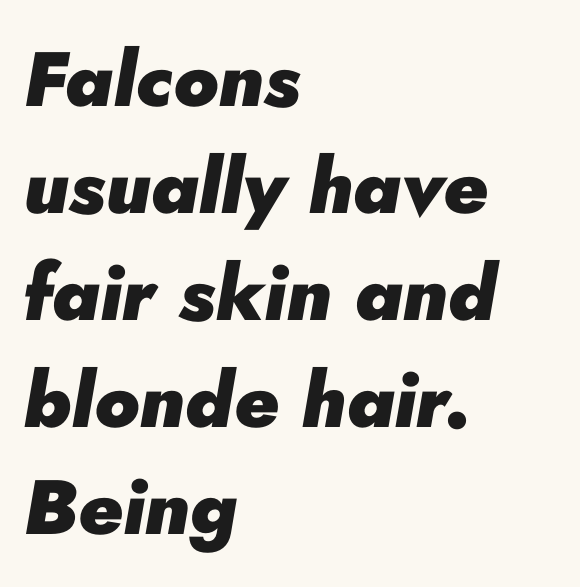
Is there much room between lines? A standard amount, neither cramped nor airy. Look at the tracking — it's just the regular setting, nothing added. The letters are slanted; this is an italic face. Spacing verdict: proportional, widths tailored to each character. Where is the straight margin? On the left.
